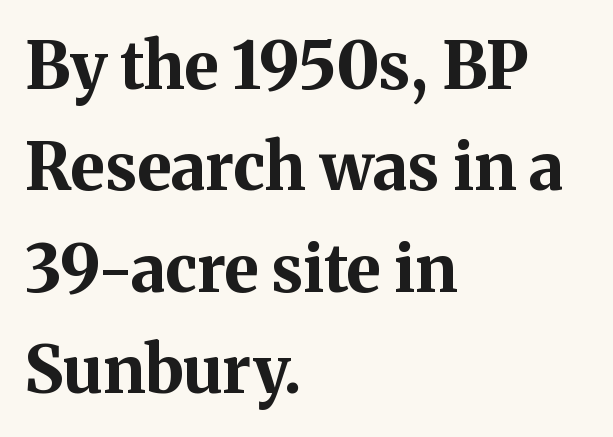
The lines are quadded left. Look at the bottom of the vertical strokes: they flare into serifs here. Weight: bold. Looks like regular typesetting: each glyph gets only the width it needs.
